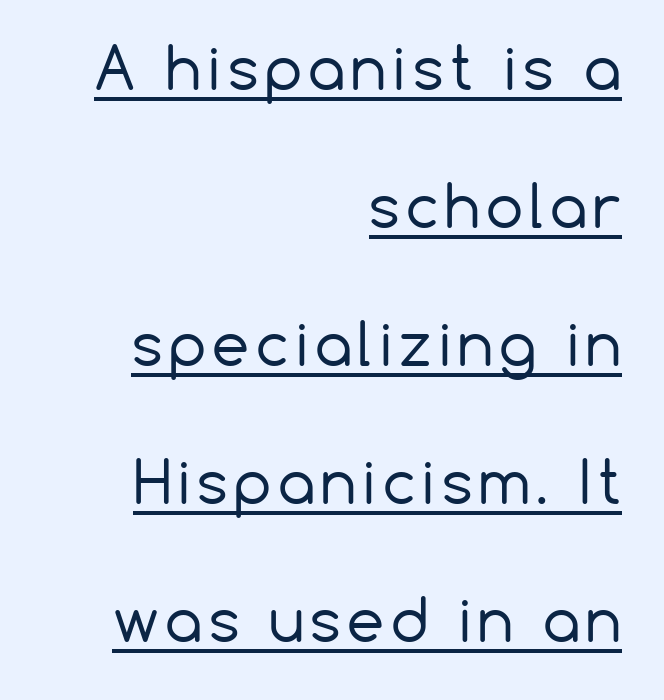
{"serif": "no", "italic": "no", "bold": "no", "weight": "regular", "width": "normal", "stroke_contrast": "low", "x_height": "medium", "monospaced": "no", "underline": "yes", "align": "right", "line_spacing": "loose", "line_spacing_ratio": 2.34, "glyph_px": 59}
